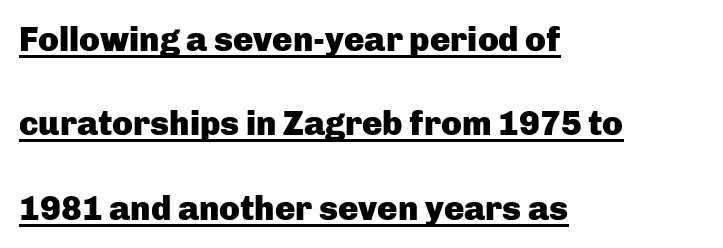
Q: Is the text bold? A: Yes.
Q: Is the text italic (slanted)? A: No, it is upright.
Q: Is the typeface a serif or a sans-serif typeface? A: Sans-serif.
Q: Is the text underlined? A: Yes.
Q: How is the paragraph aligned? A: Left-aligned.
Q: Is the spacing between letters normal or unusually wide? A: Normal.
Q: Is the spacing between lines tight, normal or loose? A: Loose.
Q: Width (condensed, normal, or wide)? A: Normal.
Q: Stroke contrast? A: Low.
Q: x-height? A: Medium.
Q: Monospaced? A: No.
